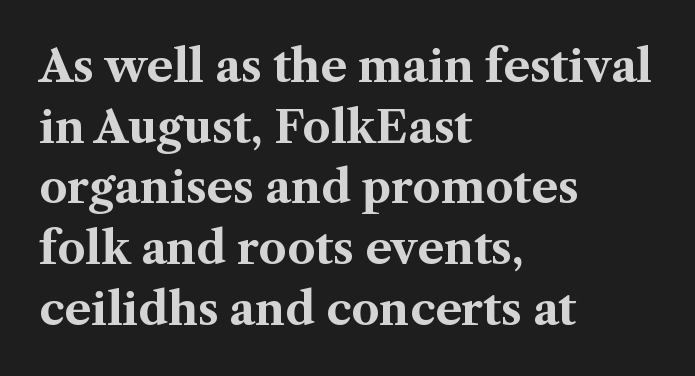
Q: Is the text bold? A: Yes.
Q: Is the text italic (slanted)? A: No, it is upright.
Q: Is the typeface a serif or a sans-serif typeface? A: Serif.
Q: Is the text underlined? A: No.
Q: How is the paragraph aligned? A: Left-aligned.
Q: Is the spacing between letters normal or unusually wide? A: Normal.
Q: Is the spacing between lines tight, normal or loose? A: Normal.
Q: Width (condensed, normal, or wide)? A: Normal.
Q: Stroke contrast? A: Medium.
Q: x-height? A: Medium.
Q: Monospaced? A: No.
